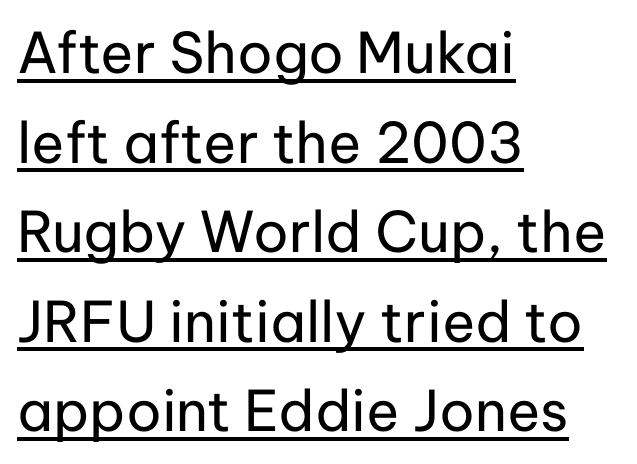
Style check: upright. The passage shown stacks its lines at a standard gap. The rag falls on the right side of this text block. The text was rendered using a sans face with plain stroke endings. This rendering features underlined lettering.
